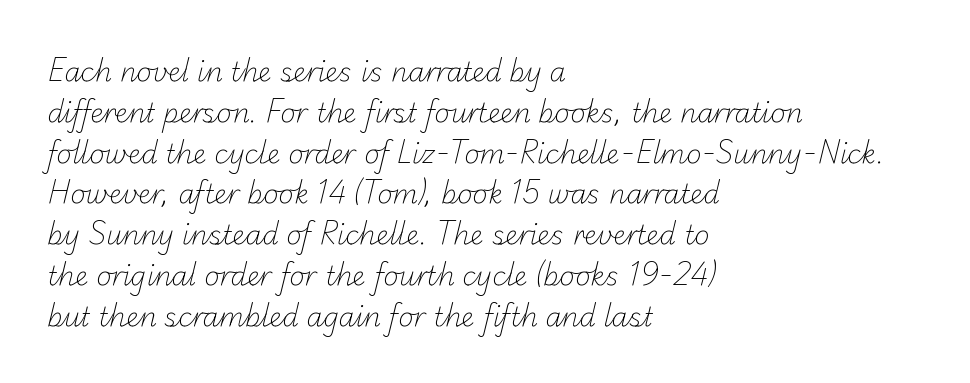
{"bold": "no", "underline": "no", "align": "left", "line_spacing": "normal", "line_spacing_ratio": 1.57, "letter_spacing": "normal", "letter_spacing_em": 0.0, "glyph_px": 26}
